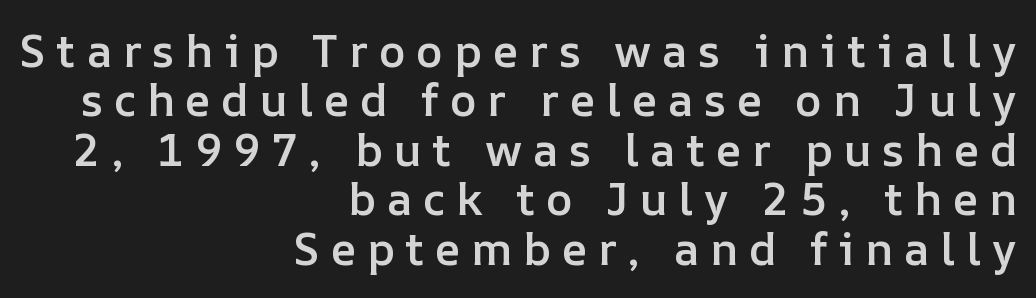
Q: Is the text bold? A: Semi-bold.
Q: Is the text italic (slanted)? A: No, it is upright.
Q: Is the text underlined? A: No.
Q: How is the paragraph aligned? A: Right-aligned.
Q: Is the spacing between letters normal or unusually wide? A: Unusually wide.
Q: Is the spacing between lines tight, normal or loose? A: Tight.
Q: Width (condensed, normal, or wide)? A: Normal.
Q: Stroke contrast? A: Low.
Q: x-height? A: Medium.
Q: Monospaced? A: No.
